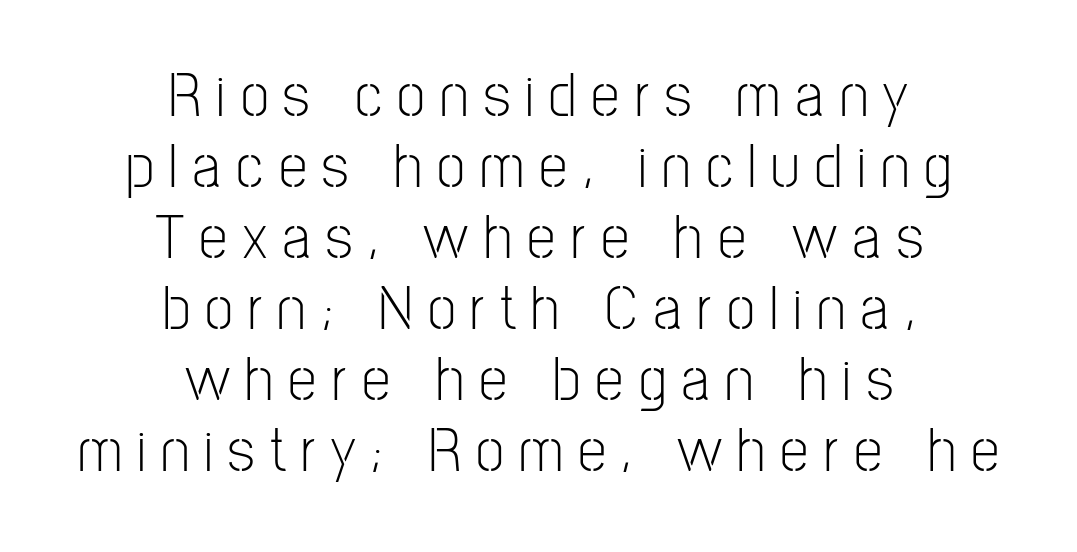
The image shows 64 px light, condensed sans-serif type, upright; set centered, tight line spacing (1.11x), unusually wide letter spacing (+0.24 em), not underlined; low stroke contrast and a medium x-height.
